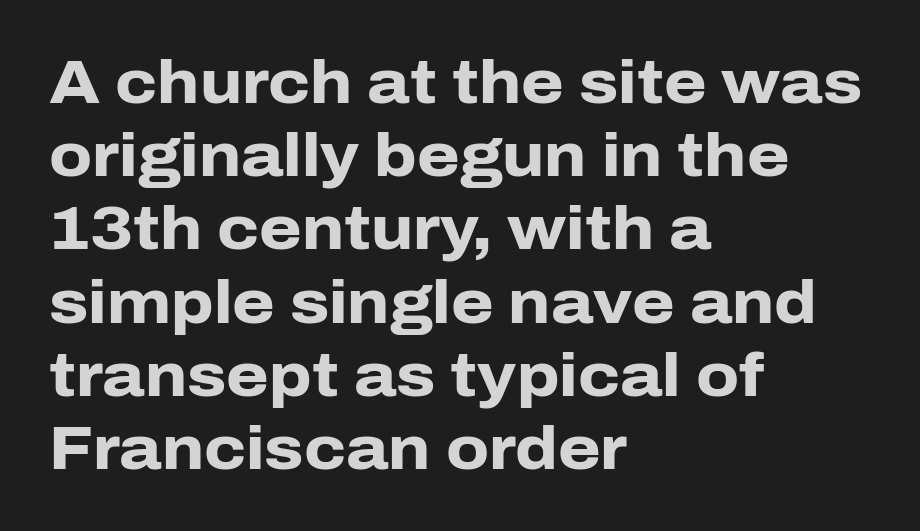
Decoration check: the copy has no underline. All the whitespace from short lines collects on the right. Notice how thick the strokes are: this is what a full bold looks like. The letters carry no serifs — their stems end cleanly without finishing strokes. Upright lettering throughout. Standard letterfit; no display-style spreading of the glyphs.
